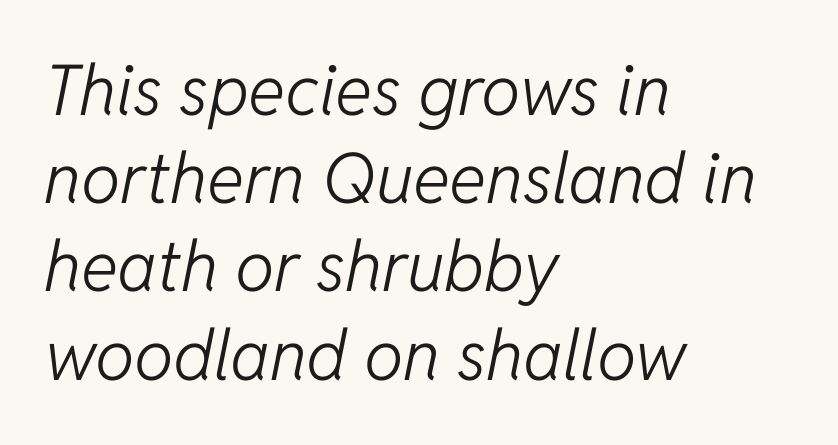
{"italic": "yes", "lean": "right", "slant_degrees": 11, "bold": "no", "weight": "light", "width": "normal", "stroke_contrast": "low", "x_height": "medium", "monospaced": "no", "underline": "no", "align": "left", "line_spacing": "normal", "line_spacing_ratio": 1.26, "letter_spacing": "normal", "letter_spacing_em": 0.0, "glyph_px": 70}
